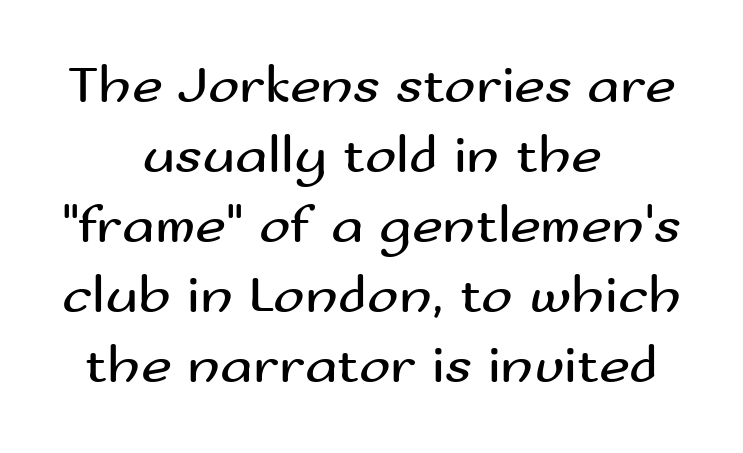
{"serif": "no", "italic": "no", "bold": "no", "weight": "regular", "width": "wide", "stroke_contrast": "medium", "x_height": "small", "monospaced": "no", "underline": "no", "align": "center", "line_spacing": "normal", "line_spacing_ratio": 1.32, "letter_spacing": "normal", "letter_spacing_em": 0.0, "glyph_px": 53}
